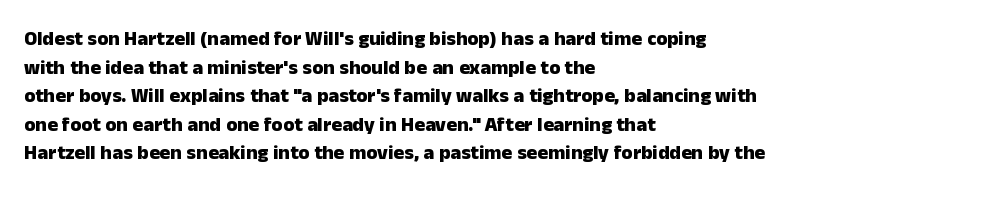
Q: Is the text bold? A: Yes.
Q: Is the text italic (slanted)? A: No, it is upright.
Q: Is the text underlined? A: No.
Q: How is the paragraph aligned? A: Left-aligned.
Q: Is the spacing between letters normal or unusually wide? A: Normal.
Q: Is the spacing between lines tight, normal or loose? A: Normal.
